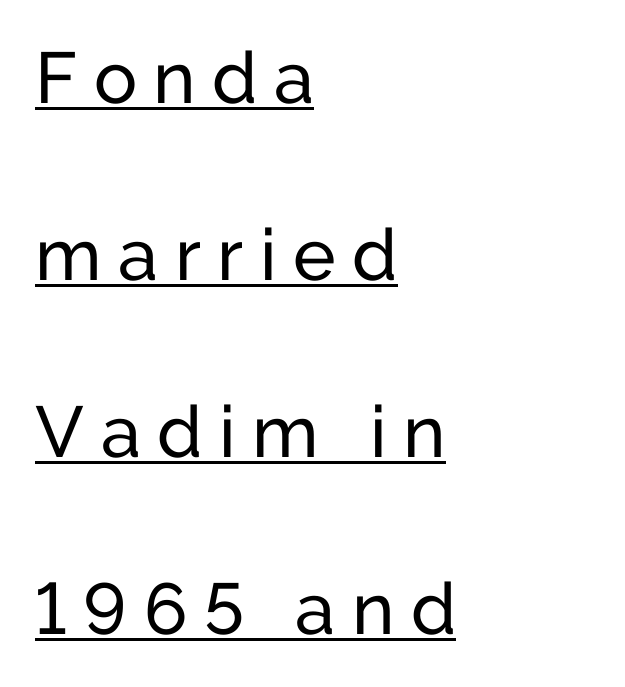
Q: Is the text italic (slanted)? A: No, it is upright.
Q: Is the typeface a serif or a sans-serif typeface? A: Sans-serif.
Q: Is the text underlined? A: Yes.
Q: How is the paragraph aligned? A: Left-aligned.
Q: Is the spacing between letters normal or unusually wide? A: Unusually wide.
Q: Is the spacing between lines tight, normal or loose? A: Loose.
Q: Width (condensed, normal, or wide)? A: Normal.
Q: Stroke contrast? A: Low.
Q: x-height? A: Medium.
Q: Monospaced? A: No.
